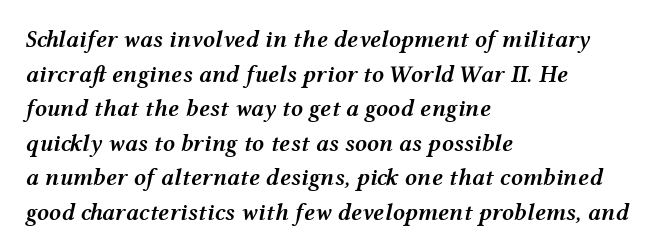
The image shows 24 px text type, italic (leaning right); set left-aligned, normal line spacing (1.44x), normal letter spacing, not underlined.
